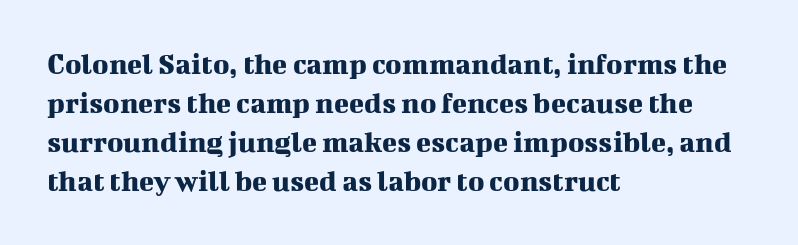
The image shows 31 px serif type, upright; set left-aligned, normal line spacing (1.26x), normal letter spacing, not underlined; medium stroke contrast and a medium x-height.
